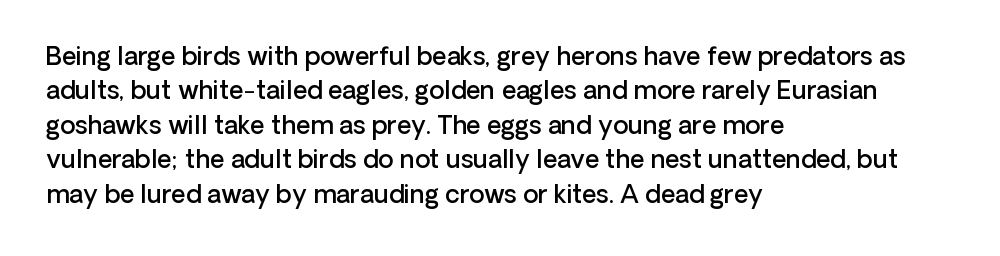
Q: Is the text bold? A: Semi-bold.
Q: Is the text italic (slanted)? A: No, it is upright.
Q: Is the text underlined? A: No.
Q: How is the paragraph aligned? A: Left-aligned.
Q: Is the spacing between letters normal or unusually wide? A: Normal.
Q: Is the spacing between lines tight, normal or loose? A: Normal.
